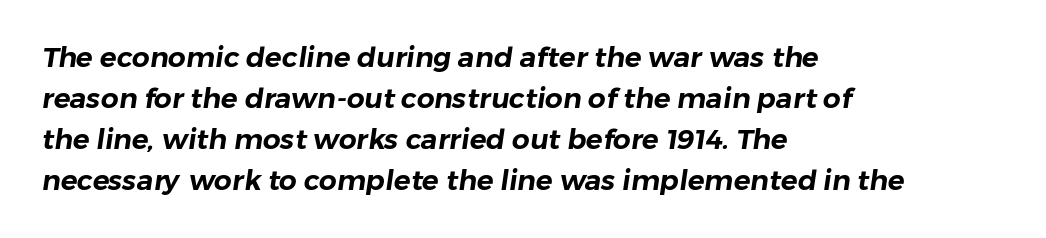
The image shows 28 px sans-serif type; set left-aligned, normal line spacing (1.47x), normal letter spacing, not underlined; low stroke contrast and a medium x-height.
